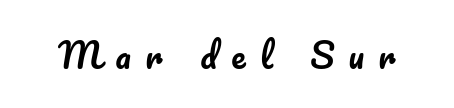
The letters are spread apart with noticeably loose tracking. Is this a fixed-width face? No — the glyphs have proportional, varying widths. Letters rest on an invisible, unmarked baseline.
